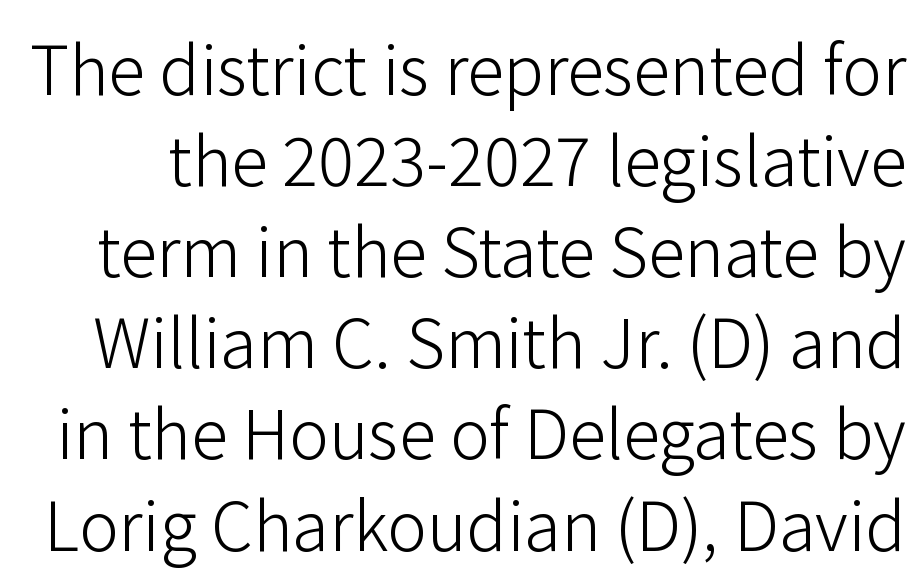
This sample uses plain, unmodified letter spacing. This is sans-serif lettering, the kind often seen on screens and signage. A bare baseline throughout the passage. Vertical strokes here are truly vertical.
